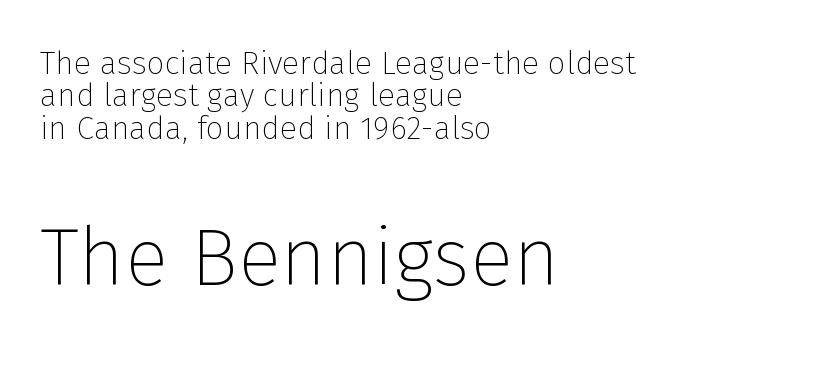
How are the letters spaced? Ordinarily, with no added tracking. The passage shown is typed in a proportional face where columns would drift. Does the leading feel generous? Not at all — it's pinched. The typesetter chose a ragged-right arrangement here. Size hierarchy here favors the trailing block over the leading one. The characters display no serif detailing; their extremities are plain.
